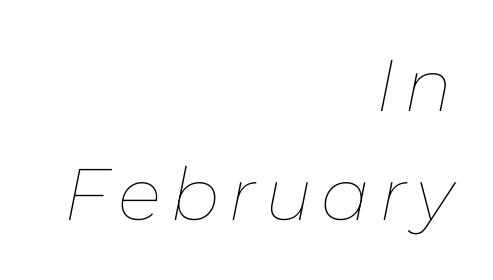
Q: Is the text bold? A: No.
Q: Is the text italic (slanted)? A: Yes, it leans right by about 11 degrees.
Q: Is the text underlined? A: No.
Q: How is the paragraph aligned? A: Right-aligned.
Q: Is the spacing between lines tight, normal or loose? A: Normal.
Q: Width (condensed, normal, or wide)? A: Normal.
Q: Stroke contrast? A: Low.
Q: x-height? A: Medium.
Q: Monospaced? A: No.
